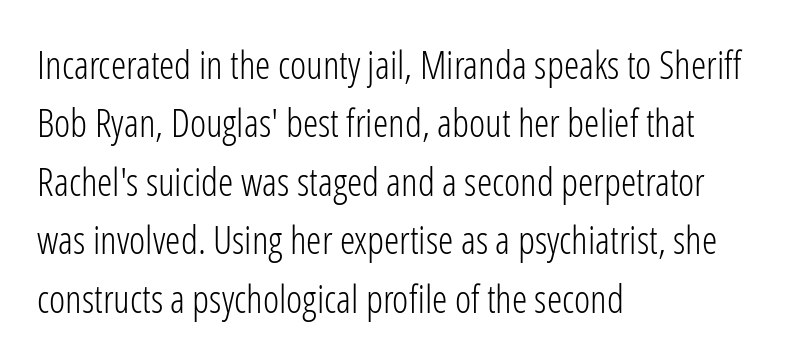
Q: Is the text bold? A: No.
Q: Is the text italic (slanted)? A: No, it is upright.
Q: Is the typeface a serif or a sans-serif typeface? A: Sans-serif.
Q: Is the text underlined? A: No.
Q: How is the paragraph aligned? A: Left-aligned.
Q: Is the spacing between letters normal or unusually wide? A: Normal.
Q: Is the spacing between lines tight, normal or loose? A: Normal.
Q: Width (condensed, normal, or wide)? A: Condensed.
Q: Stroke contrast? A: Low.
Q: x-height? A: Medium.
Q: Monospaced? A: No.
